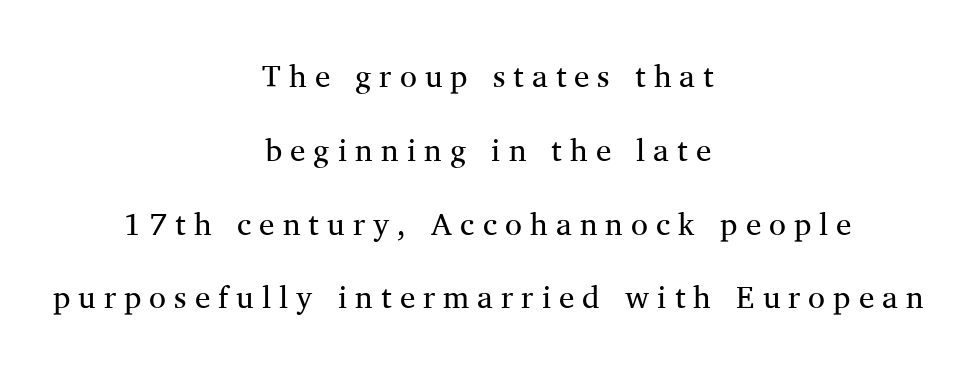
{"serif": "yes", "italic": "no", "bold": "no", "weight": "regular", "width": "normal", "stroke_contrast": "medium", "x_height": "medium", "monospaced": "no", "underline": "no", "align": "center", "line_spacing": "loose", "line_spacing_ratio": 2.38, "letter_spacing": "wide", "letter_spacing_em": 0.26, "glyph_px": 31}
